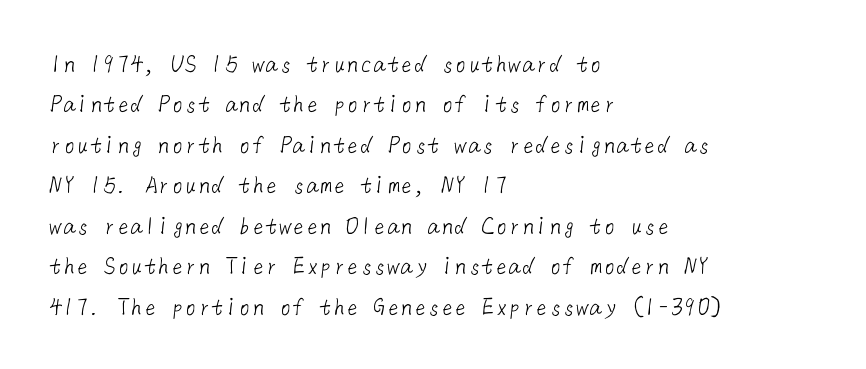
The image shows 27 px text type; set left-aligned, normal line spacing (1.5x), normal letter spacing, not underlined.
